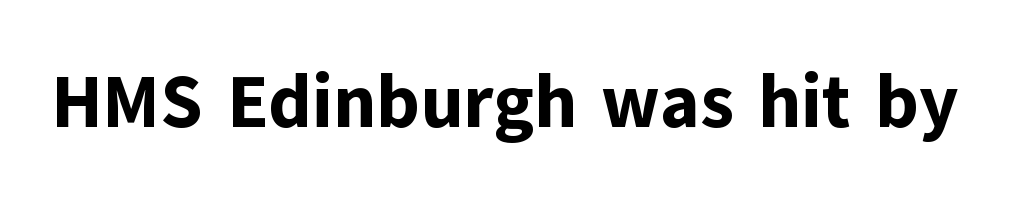
Q: Is the text bold? A: Yes.
Q: Is the text italic (slanted)? A: No, it is upright.
Q: Is the typeface a serif or a sans-serif typeface? A: Sans-serif.
Q: Is the text underlined? A: No.
Q: Is the spacing between letters normal or unusually wide? A: Normal.
Q: Width (condensed, normal, or wide)? A: Normal.
Q: Stroke contrast? A: Low.
Q: x-height? A: Medium.
Q: Monospaced? A: No.
